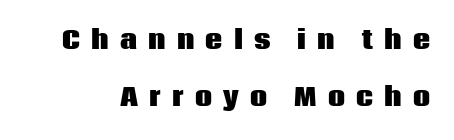
The image shows 24 px bold type, upright; set loose line spacing (2.36x), unusually wide letter spacing (+0.47 em), not underlined.
